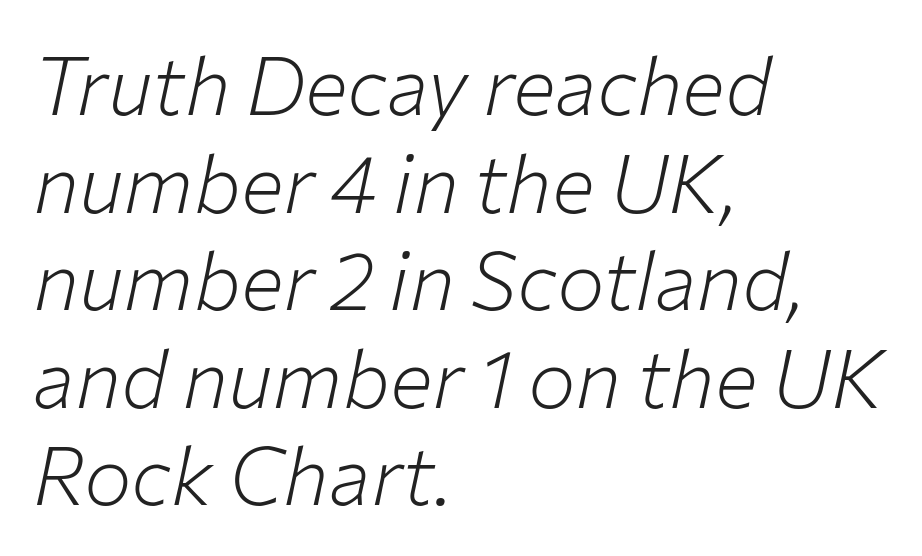
Q: Is the text bold? A: No.
Q: Is the text italic (slanted)? A: Yes, it leans right by about 12 degrees.
Q: Is the text underlined? A: No.
Q: How is the paragraph aligned? A: Left-aligned.
Q: Is the spacing between letters normal or unusually wide? A: Normal.
Q: Width (condensed, normal, or wide)? A: Normal.
Q: Stroke contrast? A: Low.
Q: x-height? A: Medium.
Q: Monospaced? A: No.
